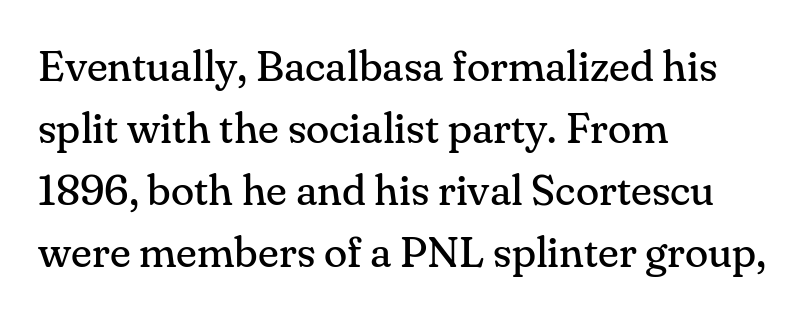
{"serif": "yes", "italic": "no", "bold": "no", "weight": "regular", "width": "normal", "stroke_contrast": "medium", "x_height": "small", "monospaced": "no", "underline": "no", "align": "left", "line_spacing": "normal", "line_spacing_ratio": 1.44, "letter_spacing": "normal", "letter_spacing_em": 0.0, "glyph_px": 43}
